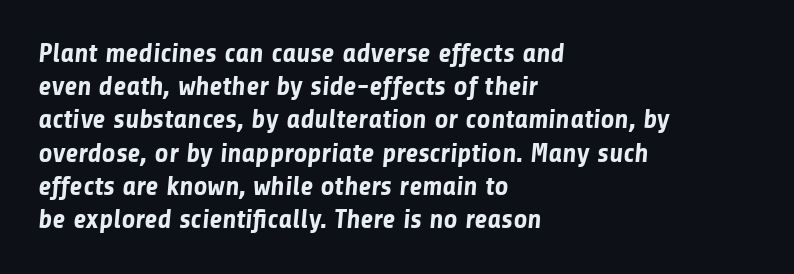
Which margin do the lines hug? The left one — the right edge is uneven. You could call the tracking neutral — neither tight nor loose. The strip under each line holds only bare page. Does the weight exceed regular? Yes, all the way to bold.
